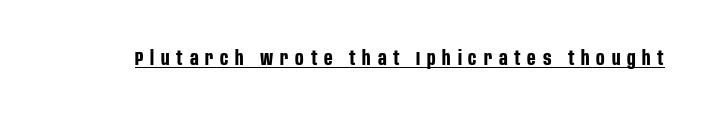
{"italic": "no", "bold": "yes", "underline": "yes", "letter_spacing": "wide", "letter_spacing_em": 0.34, "glyph_px": 20}
